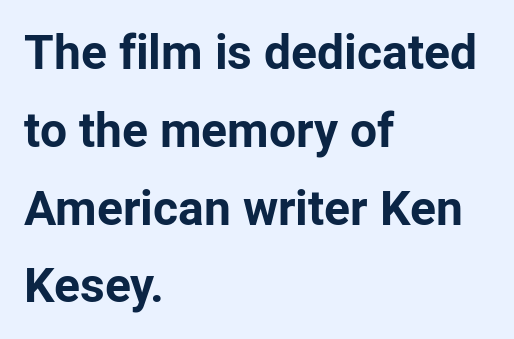
Q: Is the text bold? A: Yes.
Q: Is the text italic (slanted)? A: No, it is upright.
Q: Is the typeface a serif or a sans-serif typeface? A: Sans-serif.
Q: Is the text underlined? A: No.
Q: How is the paragraph aligned? A: Left-aligned.
Q: Is the spacing between letters normal or unusually wide? A: Normal.
Q: Is the spacing between lines tight, normal or loose? A: Normal.
Q: Width (condensed, normal, or wide)? A: Normal.
Q: Stroke contrast? A: Low.
Q: x-height? A: Medium.
Q: Monospaced? A: No.
